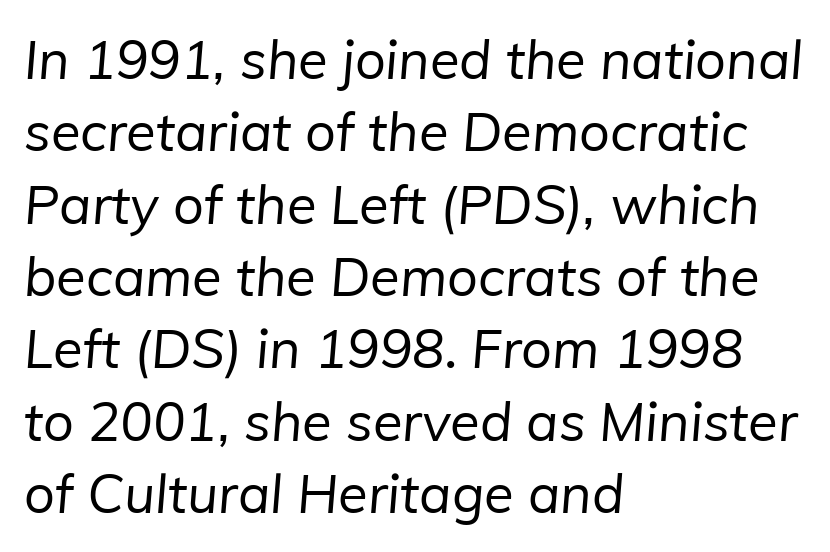
{"serif": "no", "bold": "no", "weight": "regular", "width": "normal", "stroke_contrast": "low", "x_height": "medium", "monospaced": "no", "underline": "no", "align": "left", "line_spacing": "normal", "line_spacing_ratio": 1.34, "letter_spacing": "normal", "letter_spacing_em": 0.0, "glyph_px": 54}
